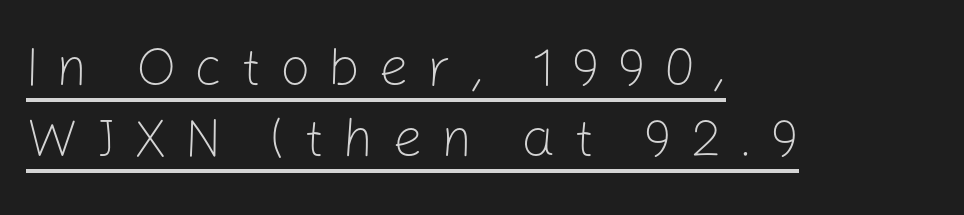
Q: Is the text bold? A: No.
Q: Is the text italic (slanted)? A: No, it is upright.
Q: Is the typeface a serif or a sans-serif typeface? A: Sans-serif.
Q: Is the text underlined? A: Yes.
Q: How is the paragraph aligned? A: Left-aligned.
Q: Is the spacing between letters normal or unusually wide? A: Unusually wide.
Q: Is the spacing between lines tight, normal or loose? A: Normal.
Q: Width (condensed, normal, or wide)? A: Normal.
Q: Stroke contrast? A: Low.
Q: x-height? A: Medium.
Q: Monospaced? A: No.
